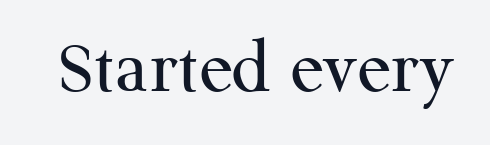
The image shows 78 px regular-weight serif type, upright; set normal letter spacing, not underlined; medium stroke contrast and a medium x-height.
